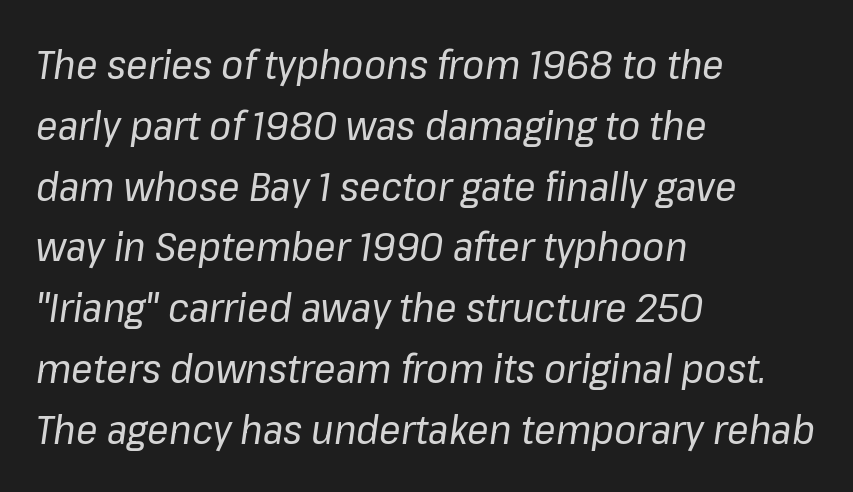
{"italic": "yes", "lean": "right", "slant_degrees": 8, "bold": "no", "weight": "regular", "width": "normal", "stroke_contrast": "low", "x_height": "medium", "monospaced": "no", "underline": "no", "align": "left", "line_spacing": "normal", "line_spacing_ratio": 1.52, "letter_spacing": "normal", "letter_spacing_em": 0.0, "glyph_px": 40}
